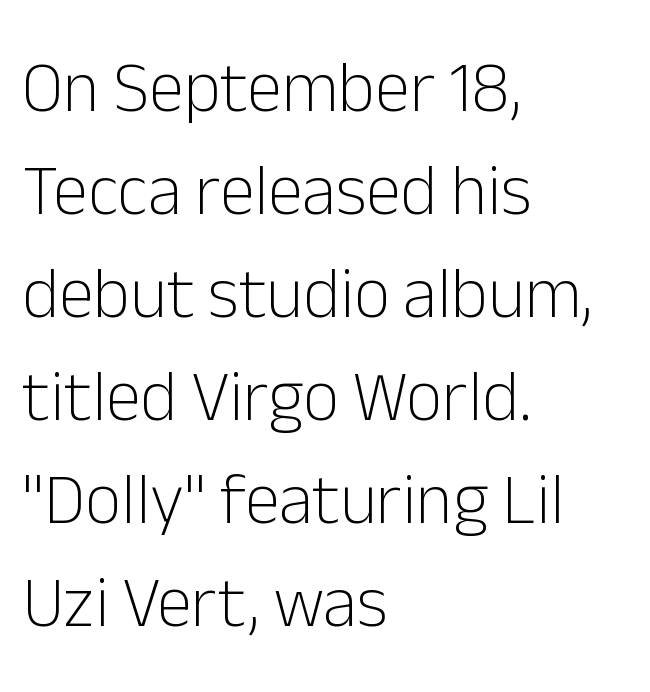
The passage shown is typeset with a sans-serif family. Nothing heavy about these letters — not bold at all. Is the letter spacing exaggerated? No — it looks like the ordinary default. The specimen omits any rule beneath the text block's lines. Every stem runs plumb, perpendicular to the baseline.
